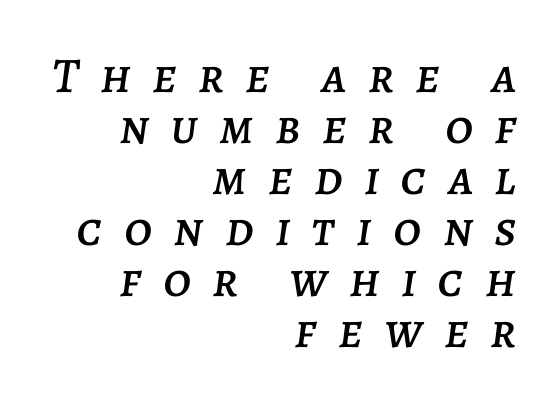
The string is rendered with underlining switched off. Words appear elongated and porous because spacing is wide. Successive baselines arrive quickly, one right under another. The lines in this sample share a right terminus and differ only in where they begin. The font's italic variant was chosen for this text.
